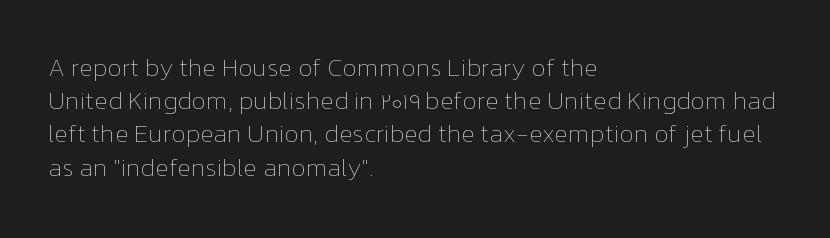
The image shows 25 px text type, upright; set left-aligned, normal line spacing (1.33x), normal letter spacing, not underlined.
